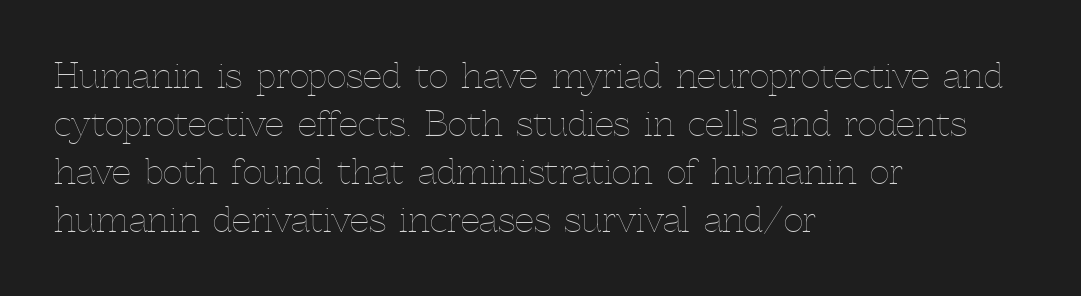
{"italic": "no", "bold": "no", "weight": "thin", "width": "normal", "x_height": "medium", "monospaced": "no", "underline": "no", "align": "left", "line_spacing": "normal", "line_spacing_ratio": 1.41, "letter_spacing": "normal", "letter_spacing_em": 0.0, "glyph_px": 34}
